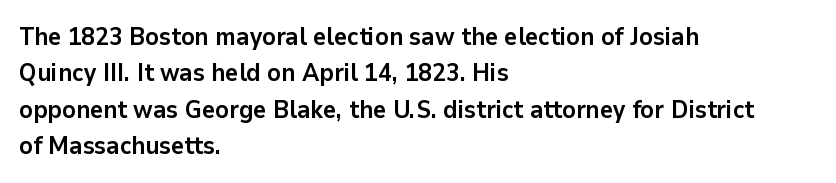
Q: Is the text bold? A: Yes.
Q: Is the text italic (slanted)? A: No, it is upright.
Q: Is the text underlined? A: No.
Q: How is the paragraph aligned? A: Left-aligned.
Q: Is the spacing between letters normal or unusually wide? A: Normal.
Q: Is the spacing between lines tight, normal or loose? A: Normal.
